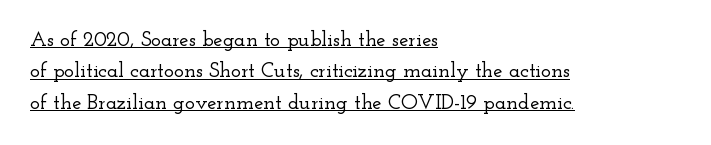
The typography opts for an upright posture over an oblique one. Spacing between characters is what you'd get straight out of the box. The lines are quadded left. One glance says typical: line gaps are just what's usual. Beneath each row of characters lies a ruled line.
